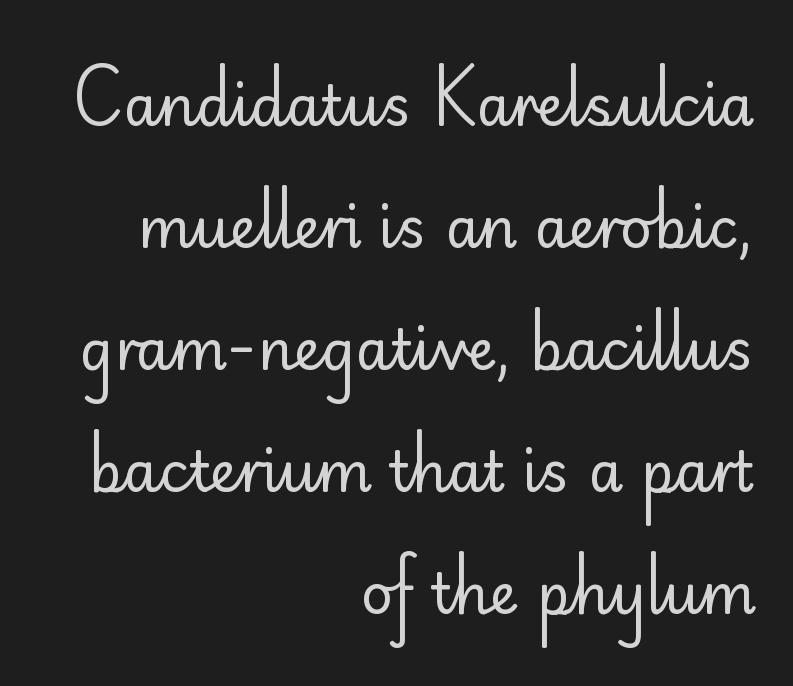
Q: Is the text bold? A: No.
Q: Is the text italic (slanted)? A: No, it is upright.
Q: Is the typeface a serif or a sans-serif typeface? A: Sans-serif.
Q: Is the text underlined? A: No.
Q: How is the paragraph aligned? A: Right-aligned.
Q: Is the spacing between letters normal or unusually wide? A: Normal.
Q: Is the spacing between lines tight, normal or loose? A: Loose.
Q: Width (condensed, normal, or wide)? A: Normal.
Q: Stroke contrast? A: Low.
Q: x-height? A: Small.
Q: Monospaced? A: No.
